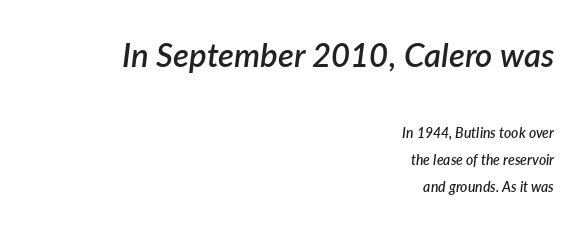
The gap between lines stays unmarked. Slanted lettering throughout. A great deal of white space separates one row of letters from the next. Two sizes are in play, and the larger belongs to the first block.
